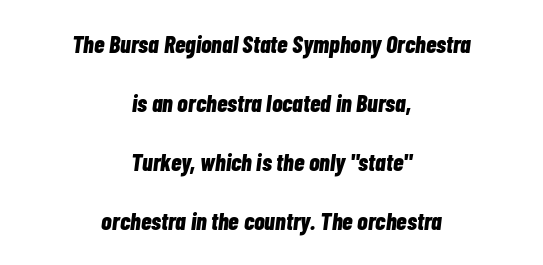
There's an unmistakable incline to the writing here. The passage shown has conventional tracking throughout. Notice the wide empty band between every row — that's loose leading. Both edges are ragged and mirror each other, which tells us the setting is centered. No word sits above an underline. Every letter is thick-stroked: bold, no question.
